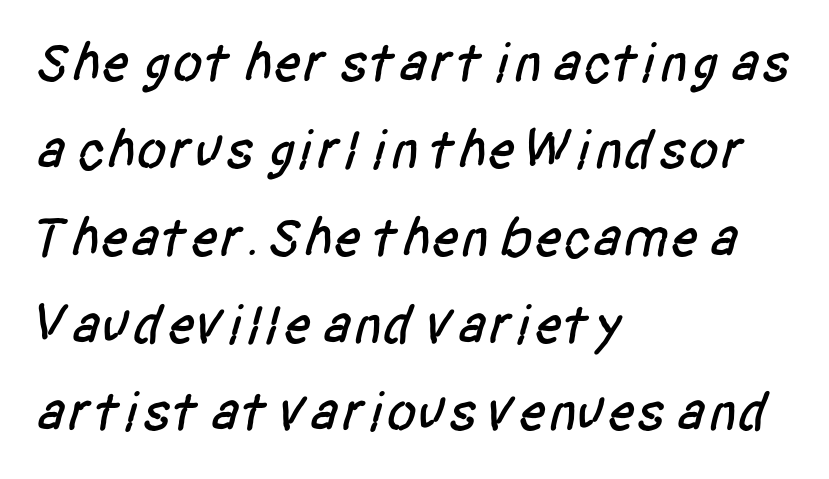
The image shows 56 px condensed sans-serif type; set left-aligned, normal line spacing (1.56x), normal letter spacing, not underlined; low stroke contrast and a large x-height.
